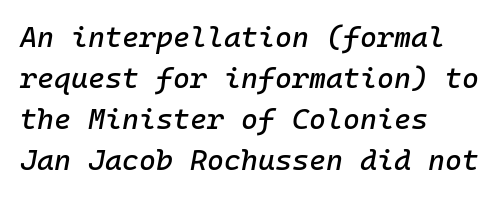
The image shows 29 px text type, italic (leaning right), monospaced; set left-aligned, normal line spacing (1.41x), normal letter spacing, not underlined; low stroke contrast and a medium x-height.
